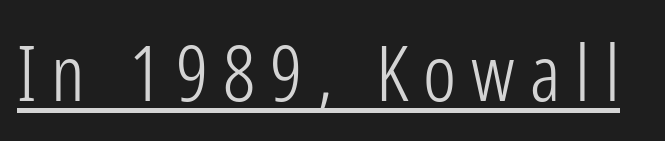
The image shows 78 px light, condensed sans-serif type, upright; set underlined; low stroke contrast and a medium x-height.
